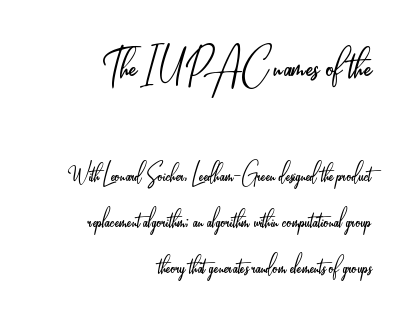
The image shows 52 px light, condensed sans-serif type; set right-aligned, normal line spacing (1.53x), normal letter spacing, not underlined; the first (top) block is 1.73x larger; low stroke contrast and a small x-height.
